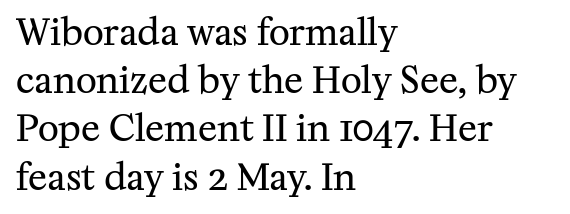
{"serif": "yes", "italic": "no", "bold": "no", "weight": "regular", "width": "normal", "stroke_contrast": "medium", "x_height": "medium", "monospaced": "no", "underline": "no", "align": "left", "line_spacing": "normal", "line_spacing_ratio": 1.34, "letter_spacing": "normal", "letter_spacing_em": 0.0, "glyph_px": 36}
